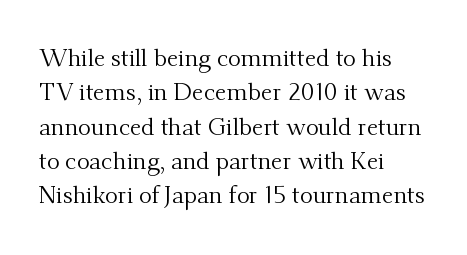
The image shows 24 px text type, upright; set left-aligned, normal line spacing (1.43x), normal letter spacing, not underlined.
